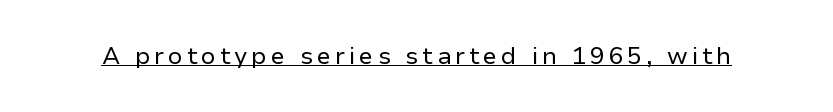
{"italic": "no", "bold": "no", "underline": "yes", "glyph_px": 24}
